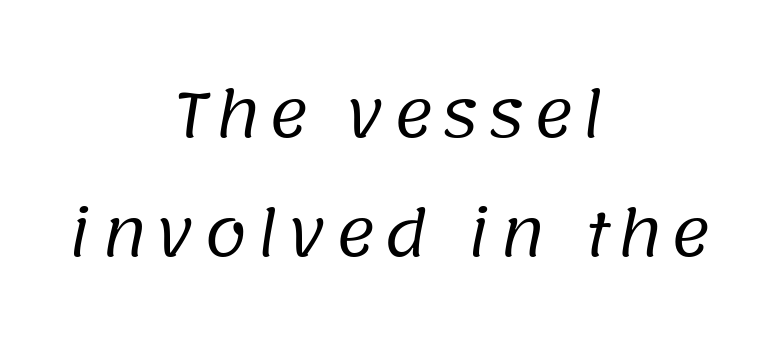
Q: Is the text bold? A: No.
Q: Is the typeface a serif or a sans-serif typeface? A: Sans-serif.
Q: Is the text underlined? A: No.
Q: How is the paragraph aligned? A: Centered.
Q: Is the spacing between lines tight, normal or loose? A: Loose.
Q: Width (condensed, normal, or wide)? A: Normal.
Q: Stroke contrast? A: Low.
Q: x-height? A: Large.
Q: Monospaced? A: No.
